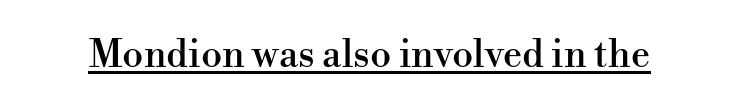
Q: Is the text italic (slanted)? A: No, it is upright.
Q: Is the typeface a serif or a sans-serif typeface? A: Serif.
Q: Is the text underlined? A: Yes.
Q: Is the spacing between letters normal or unusually wide? A: Normal.
Q: Width (condensed, normal, or wide)? A: Normal.
Q: Stroke contrast? A: High.
Q: x-height? A: Small.
Q: Monospaced? A: No.
